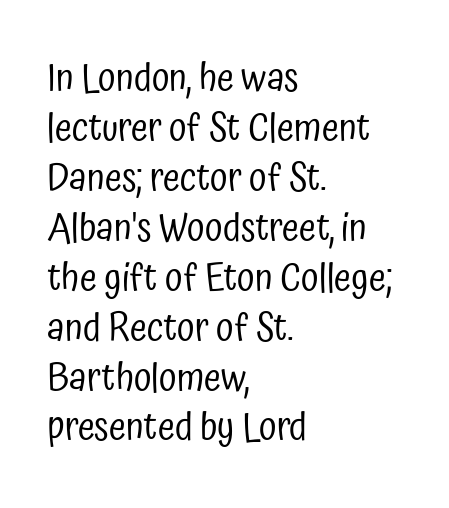
Q: Is the text bold? A: No.
Q: Is the text italic (slanted)? A: No, it is upright.
Q: Is the typeface a serif or a sans-serif typeface? A: Sans-serif.
Q: Is the text underlined? A: No.
Q: How is the paragraph aligned? A: Left-aligned.
Q: Is the spacing between letters normal or unusually wide? A: Normal.
Q: Is the spacing between lines tight, normal or loose? A: Normal.
Q: Width (condensed, normal, or wide)? A: Condensed.
Q: Stroke contrast? A: Low.
Q: x-height? A: Medium.
Q: Monospaced? A: No.
